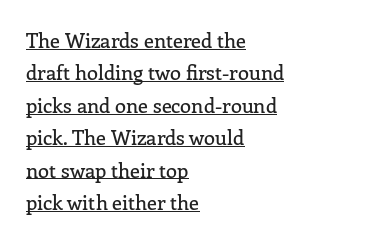
{"italic": "no", "underline": "yes", "align": "left", "line_spacing": "normal", "line_spacing_ratio": 1.62, "letter_spacing": "normal", "letter_spacing_em": 0.0, "glyph_px": 20}
